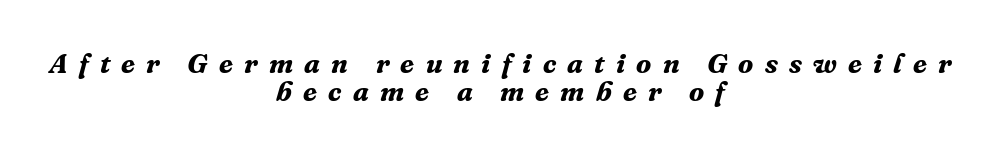
{"serif": "yes", "italic": "yes", "lean": "right", "slant_degrees": 16, "bold": "yes", "weight": "bold", "width": "normal", "stroke_contrast": "medium", "x_height": "medium", "monospaced": "no", "underline": "no", "align": "center", "line_spacing": "tight", "line_spacing_ratio": 0.99, "letter_spacing": "wide", "letter_spacing_em": 0.4, "glyph_px": 28}
